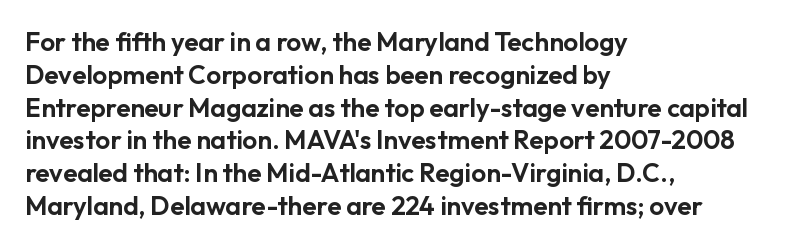
Each new line begins a customary step beneath the previous one. The passage shown is not underscored anywhere. Unlike italic type, these characters show no tilt at all. Casual observation: everything's shoved over to the left.
